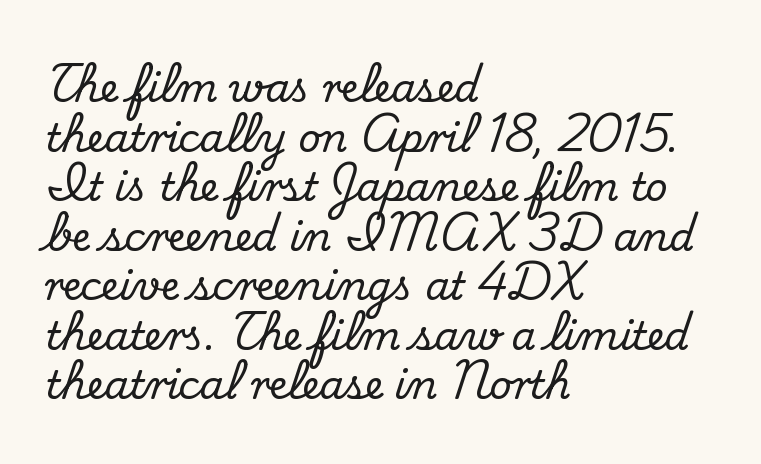
Q: Is the text italic (slanted)? A: Yes.
Q: Is the typeface a serif or a sans-serif typeface? A: Serif.
Q: Is the text underlined? A: No.
Q: How is the paragraph aligned? A: Left-aligned.
Q: Is the spacing between letters normal or unusually wide? A: Normal.
Q: Is the spacing between lines tight, normal or loose? A: Normal.
Q: Width (condensed, normal, or wide)? A: Normal.
Q: Stroke contrast? A: Medium.
Q: x-height? A: Small.
Q: Monospaced? A: No.
